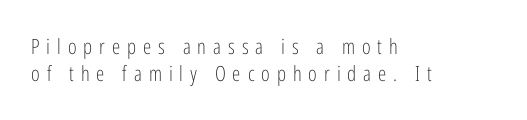
The image shows 21 px text type, upright; set left-aligned, normal line spacing (1.3x), unusually wide letter spacing (+0.33 em), not underlined.
